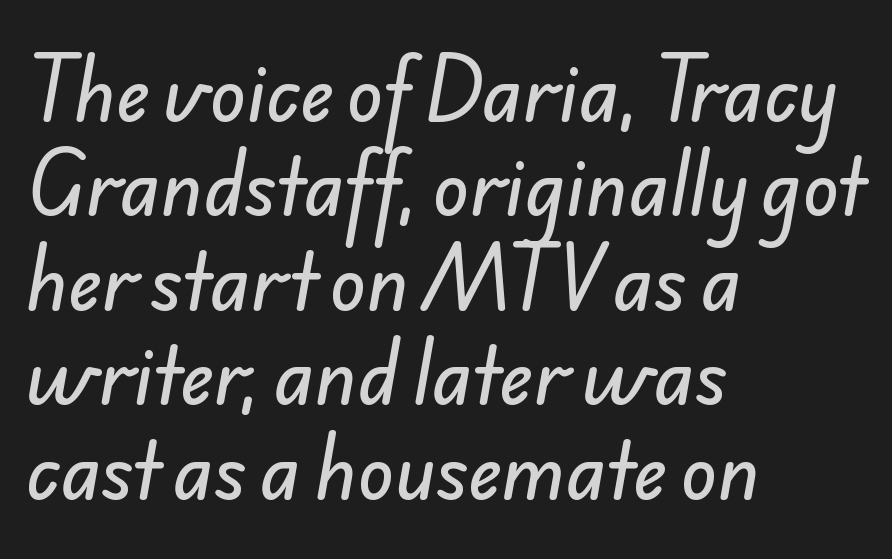
Q: Is the typeface a serif or a sans-serif typeface? A: Sans-serif.
Q: Is the text underlined? A: No.
Q: How is the paragraph aligned? A: Left-aligned.
Q: Is the spacing between letters normal or unusually wide? A: Normal.
Q: Is the spacing between lines tight, normal or loose? A: Normal.
Q: Width (condensed, normal, or wide)? A: Normal.
Q: Stroke contrast? A: Low.
Q: x-height? A: Small.
Q: Monospaced? A: No.
